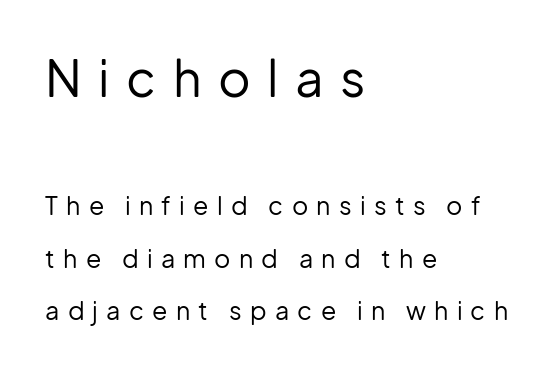
Reading top to bottom, the characters get smaller at the block break. The letters look calm and open, with moderate or lighter stems. This sample has the flowing, uneven cadence of proportional lettering. Only glyphs here, with clear space below each row. Grotesque or geometric, the face here clearly has no serifs. Whoever set this chose breathing room over compactness in the vertical rhythm.
